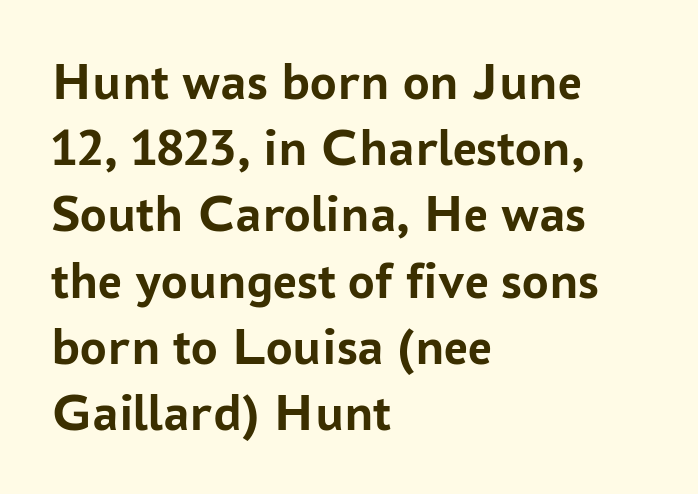
{"serif": "no", "italic": "no", "bold": "yes", "weight": "semibold", "width": "normal", "stroke_contrast": "low", "x_height": "medium", "monospaced": "no", "underline": "no", "align": "left", "line_spacing": "normal", "line_spacing_ratio": 1.25, "letter_spacing": "normal", "letter_spacing_em": 0.0, "glyph_px": 53}
